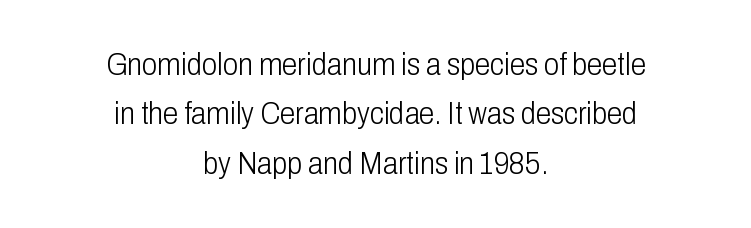
Q: Is the text bold? A: No.
Q: Is the text italic (slanted)? A: No, it is upright.
Q: Is the typeface a serif or a sans-serif typeface? A: Sans-serif.
Q: Is the text underlined? A: No.
Q: How is the paragraph aligned? A: Centered.
Q: Is the spacing between letters normal or unusually wide? A: Normal.
Q: Is the spacing between lines tight, normal or loose? A: Normal.
Q: Width (condensed, normal, or wide)? A: Condensed.
Q: Stroke contrast? A: Low.
Q: x-height? A: Medium.
Q: Monospaced? A: No.
